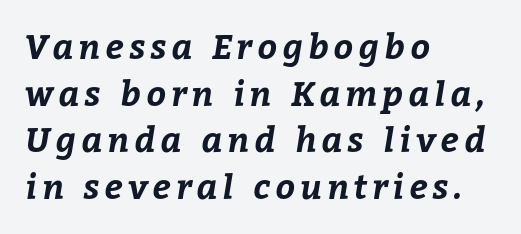
{"bold": "yes", "weight": "bold", "width": "normal", "stroke_contrast": "low", "x_height": "medium", "monospaced": "no", "underline": "no", "align": "left", "line_spacing": "normal", "line_spacing_ratio": 1.37, "glyph_px": 34}
